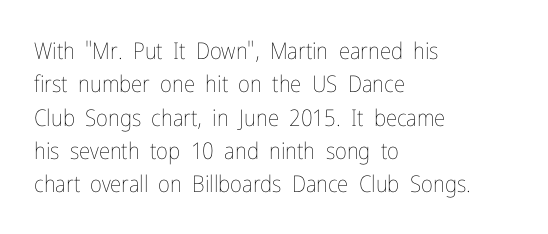
The image shows 23 px text type, upright; set left-aligned, normal line spacing (1.45x), normal letter spacing, not underlined.
